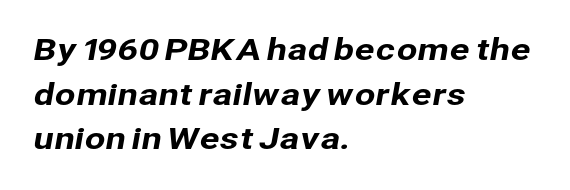
The gaps between neighbouring characters are ordinary and unremarkable. Line starts are locked; line ends wander. Examine the stroke ends and you'll find no serifs. The designer left line spacing at the default.
